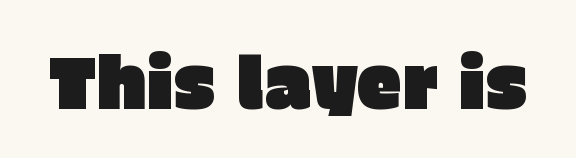
The image shows 73 px sans-serif type, upright; set normal letter spacing, not underlined; low stroke contrast and a large x-height.
